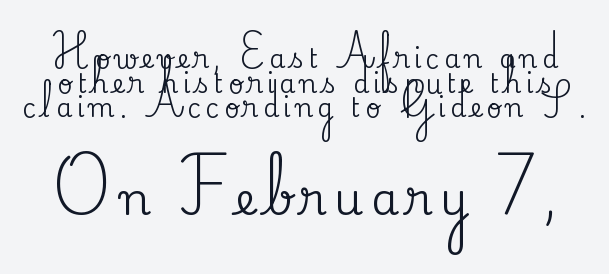
Size hierarchy here favors the trailing block over the leading one. Type style note: has serifs. The specimen reads as upright at a glance. Quick note: interline space is minimal.
